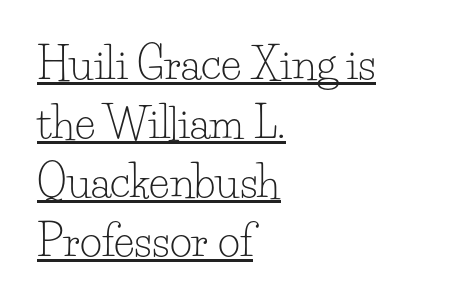
The image shows 43 px light serif type, upright; set left-aligned, normal line spacing (1.37x), normal letter spacing, underlined; low stroke contrast and a small x-height.
